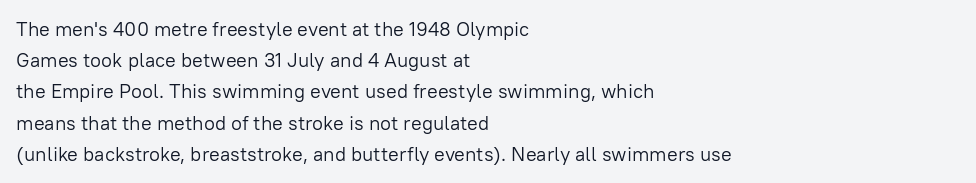
Q: Is the text bold? A: No.
Q: Is the text italic (slanted)? A: No, it is upright.
Q: Is the text underlined? A: No.
Q: How is the paragraph aligned? A: Left-aligned.
Q: Is the spacing between letters normal or unusually wide? A: Normal.
Q: Is the spacing between lines tight, normal or loose? A: Normal.
